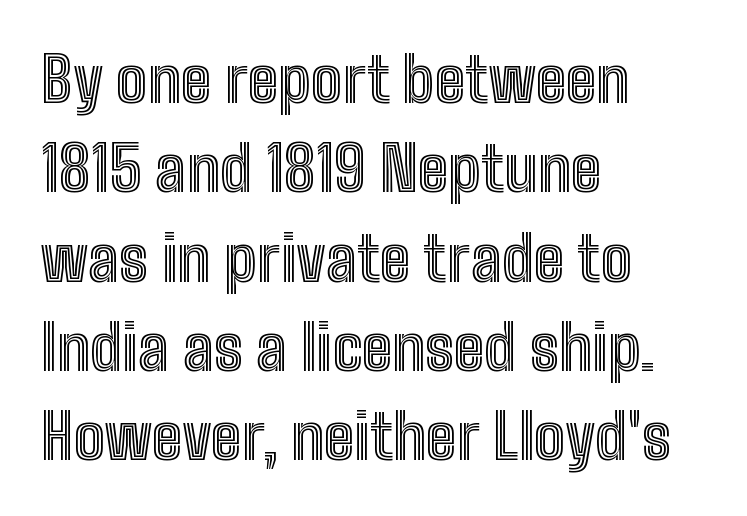
{"italic": "no", "width": "condensed", "x_height": "medium", "monospaced": "no", "underline": "no", "align": "left", "line_spacing": "normal", "line_spacing_ratio": 1.44, "letter_spacing": "normal", "letter_spacing_em": 0.0, "glyph_px": 62}
